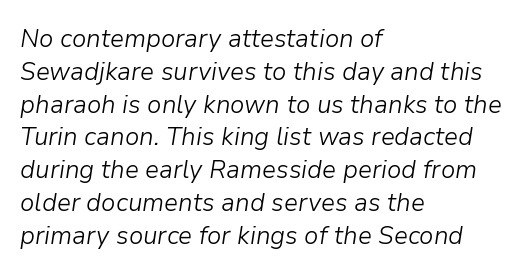
Q: Is the text bold? A: No.
Q: Is the text italic (slanted)? A: Yes, it leans right by about 9 degrees.
Q: Is the text underlined? A: No.
Q: How is the paragraph aligned? A: Left-aligned.
Q: Is the spacing between letters normal or unusually wide? A: Normal.
Q: Is the spacing between lines tight, normal or loose? A: Normal.
